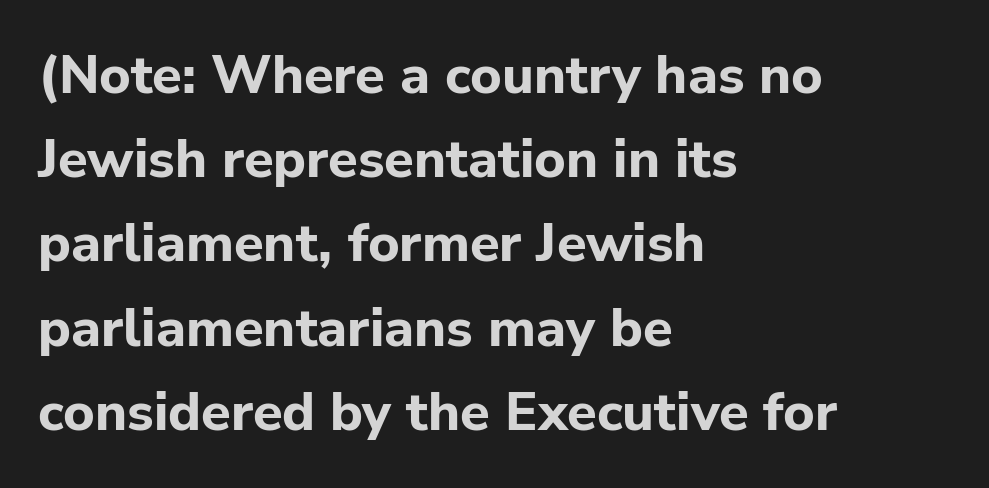
The image shows 54 px bold sans-serif type, upright; set left-aligned, normal line spacing (1.56x), normal letter spacing, not underlined; low stroke contrast and a medium x-height.
